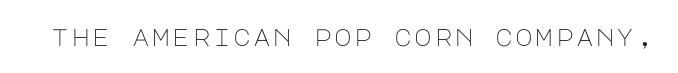
The image shows 24 px text type, upright; set not underlined.
